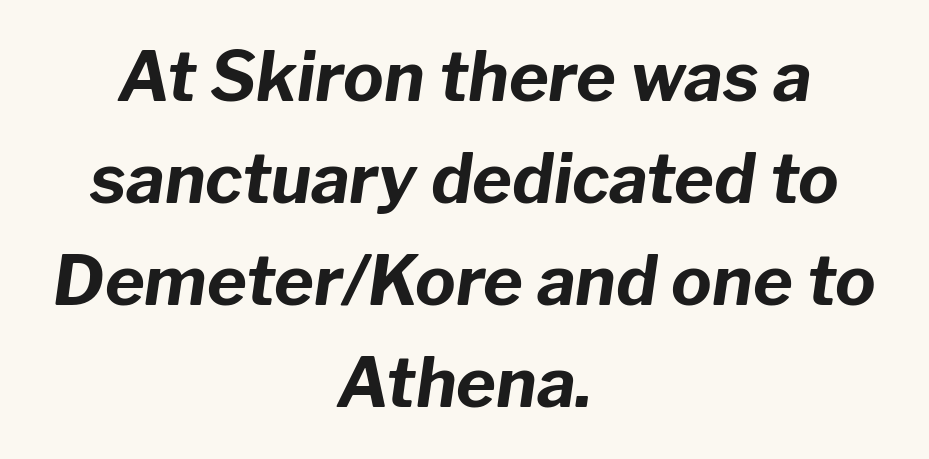
The image shows 68 px bold type, italic (leaning right); set centered, normal line spacing (1.5x), normal letter spacing, not underlined; low stroke contrast and a medium x-height.
